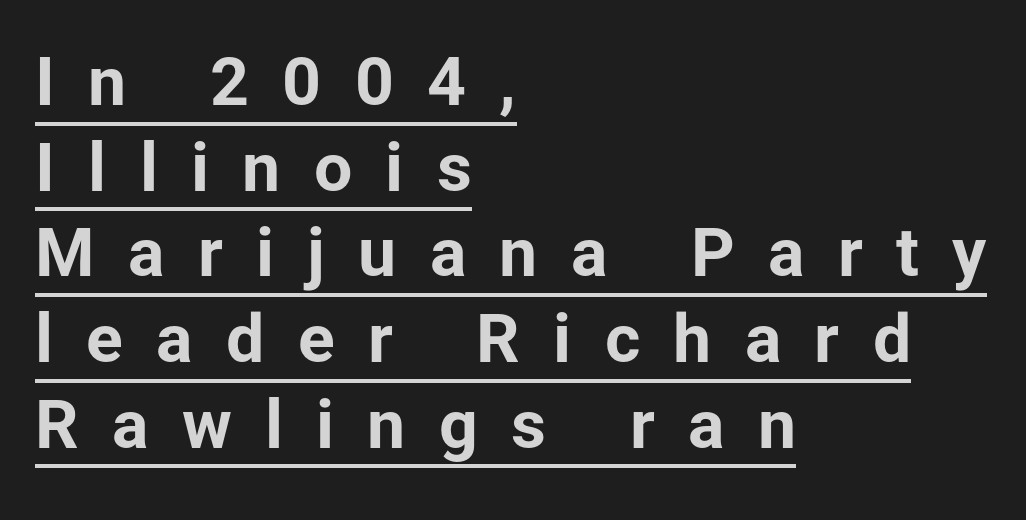
The image shows 68 px bold sans-serif type, upright; set left-aligned, normal line spacing (1.26x), unusually wide letter spacing (+0.49 em), underlined; low stroke contrast and a medium x-height.
